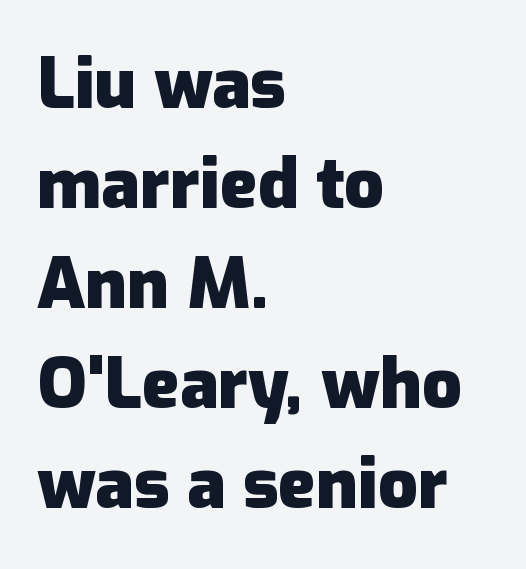
The image shows 70 px heavy sans-serif type, upright; set left-aligned, normal line spacing (1.43x), normal letter spacing, not underlined; low stroke contrast and a medium x-height.
